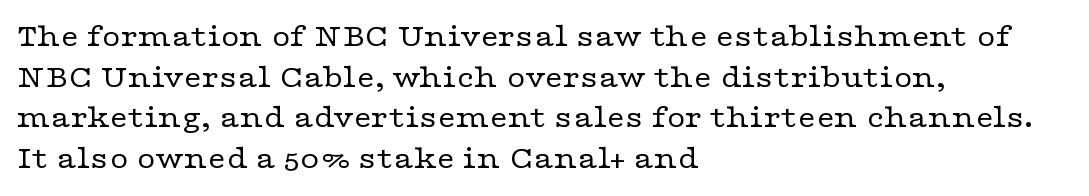
Typeset ragged right — the left edge is the straight one. Is there any slant? The stems are plumb. There is no visible air inserted between adjacent glyphs. Note the varied advance widths — an 'i' is clearly narrower than an 'm'. Decoration check: the copy has no underline. Typographically, this falls in the serif category.
